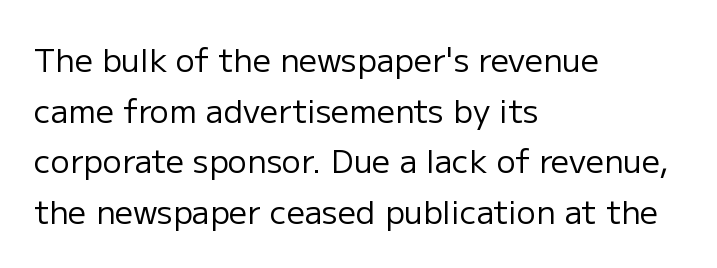
This sample has the flowing, uneven cadence of proportional lettering. Compared with typical paragraphs, the rows here are spaced about the same. A typesetter would call this zero additional tracking. No extra ink here — the face is not bold.
